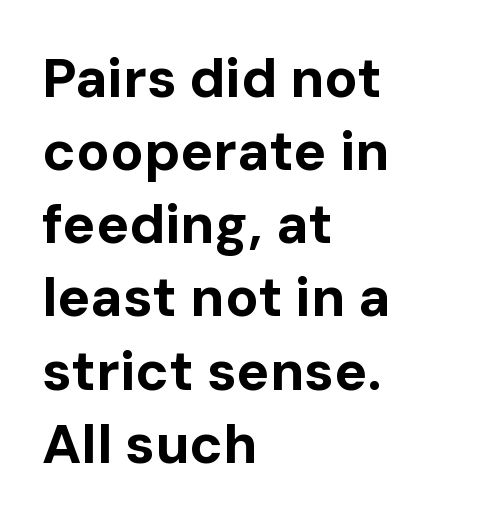
The image shows 55 px bold sans-serif type, upright; set left-aligned, normal line spacing (1.33x), normal letter spacing, not underlined; low stroke contrast and a medium x-height.
